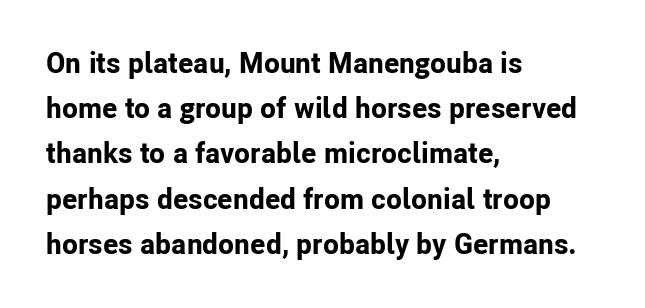
The letters advance in unequal steps, a hallmark of proportional type. The face used here has the dense, thick strokes of a bold. A normal amount of white space separates one row of letters from the next. No italicization has been applied; the sample stays upright. A typesetter would call this zero additional tracking. The gap between lines stays unmarked.
